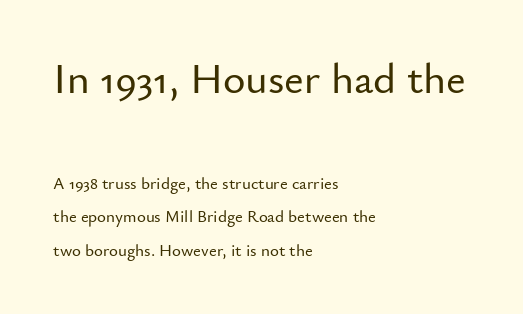
The image shows 43 px sans-serif type, upright; set left-aligned, loose line spacing (1.98x), normal letter spacing, not underlined; the first (top) block is 2.53x larger; low stroke contrast and a small x-height.
